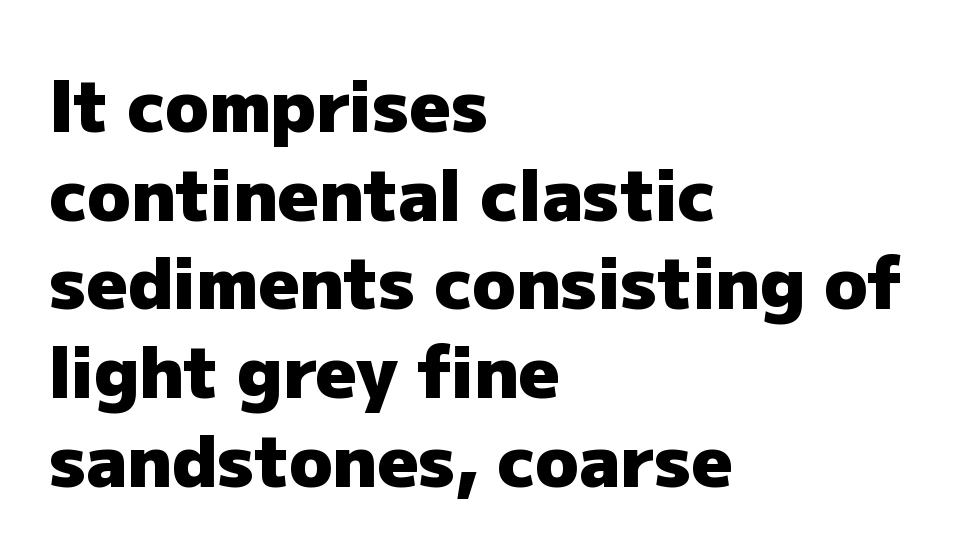
{"serif": "no", "italic": "no", "bold": "yes", "weight": "heavy", "width": "normal", "stroke_contrast": "low", "x_height": "medium", "monospaced": "no", "underline": "no", "align": "left", "line_spacing": "normal", "line_spacing_ratio": 1.25, "letter_spacing": "normal", "letter_spacing_em": 0.0, "glyph_px": 71}
